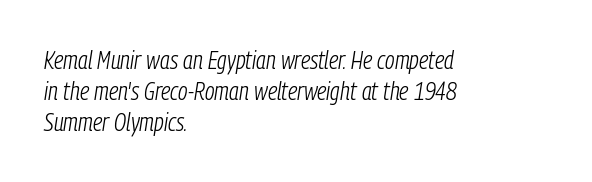
The letterforms sit at book weight or below. The text block is weighted toward the left margin, trailing off unevenly rightward. Reading down the column, the eye jumps a familiar distance to each next line. The foot of each line stays bare and open. Is the type slanted? Yes — the strokes lean at a clear angle. No extra tracking has been applied to these lines.
